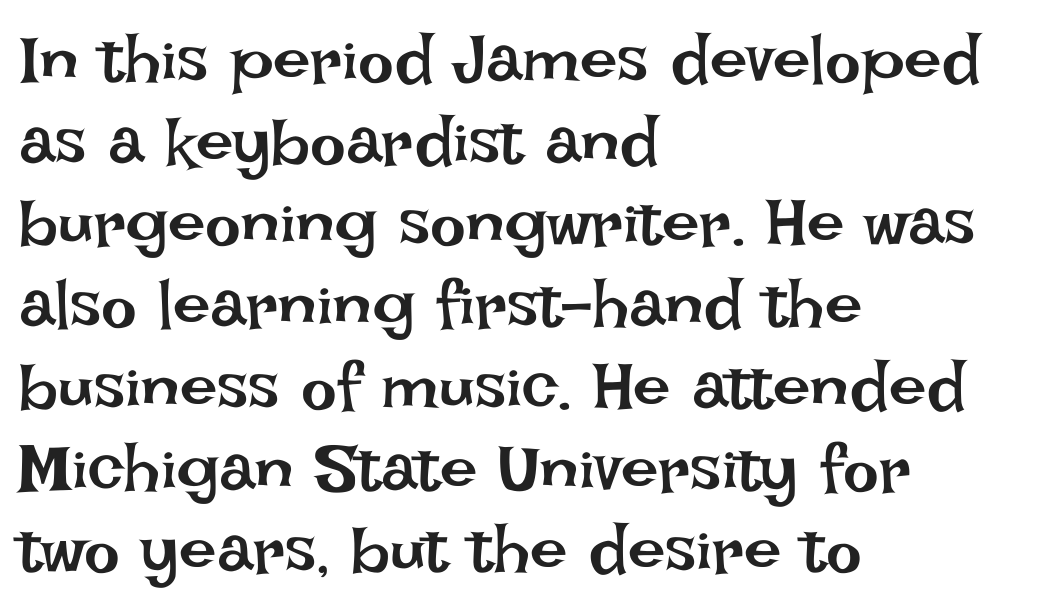
The image shows 67 px regular-weight type, upright; set left-aligned, line spacing 1.22x, normal letter spacing, not underlined; low stroke contrast and a large x-height.
